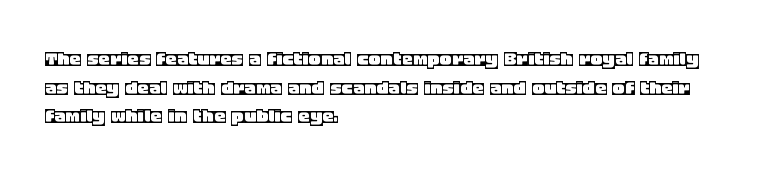
{"italic": "no", "underline": "no", "align": "left", "line_spacing_ratio": 1.24, "letter_spacing": "normal", "letter_spacing_em": 0.0, "glyph_px": 23}
